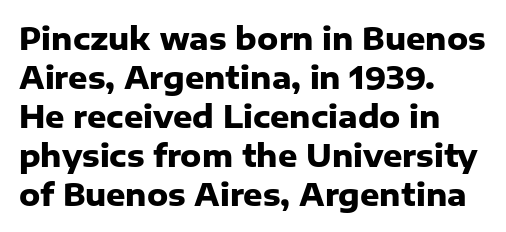
The image shows 30 px heavy sans-serif type, upright; set left-aligned, normal line spacing (1.3x), normal letter spacing, not underlined; low stroke contrast and a medium x-height.
